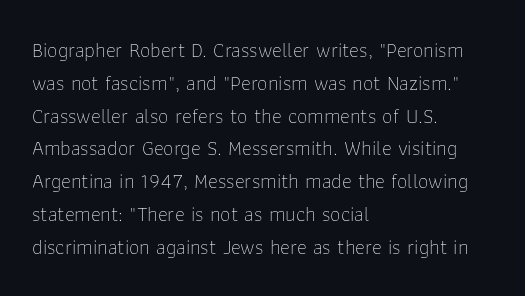
{"italic": "no", "bold": "no", "underline": "no", "align": "left", "line_spacing": "normal", "line_spacing_ratio": 1.56, "letter_spacing": "normal", "letter_spacing_em": 0.0, "glyph_px": 21}
